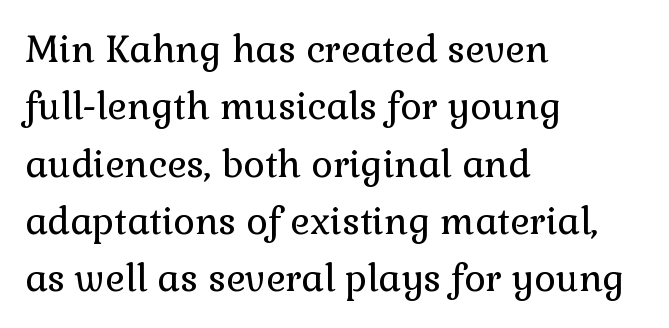
The image shows 37 px regular-weight serif type, upright; set left-aligned, normal line spacing (1.55x), normal letter spacing, not underlined; low stroke contrast and a medium x-height.
